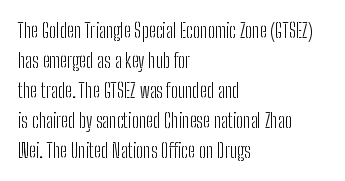
{"italic": "no", "bold": "no", "underline": "no", "align": "left", "line_spacing": "normal", "line_spacing_ratio": 1.5, "letter_spacing": "normal", "letter_spacing_em": 0.0, "glyph_px": 20}
